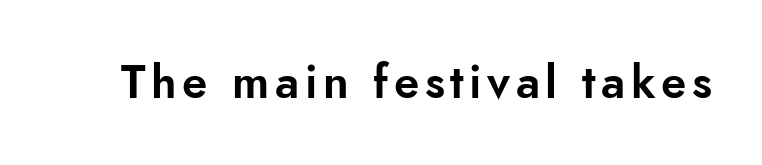
{"serif": "no", "italic": "no", "width": "normal", "stroke_contrast": "low", "x_height": "small", "monospaced": "no", "underline": "no", "glyph_px": 46}
